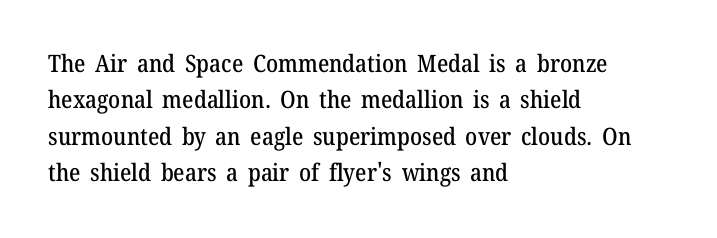
A normal amount of white space separates one row of letters from the next. Is there any slant? The stems are plumb. Nobody touched the tracking dial on this one. Quick note: underline off.
